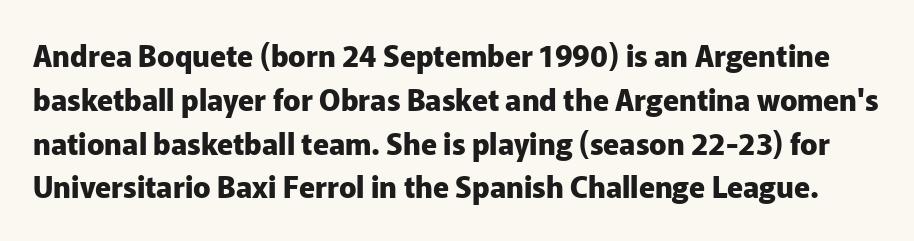
The image shows 29 px heavy sans-serif type, upright; set normal line spacing (1.51x), normal letter spacing, not underlined; low stroke contrast and a medium x-height.
